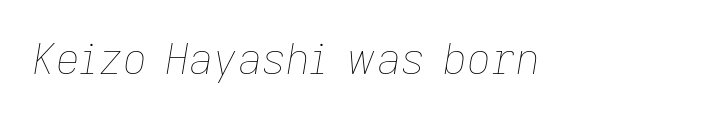
Q: Is the text bold? A: No.
Q: Is the text italic (slanted)? A: Yes, it leans right by about 9 degrees.
Q: Is the text underlined? A: No.
Q: Is the spacing between letters normal or unusually wide? A: Normal.
Q: Width (condensed, normal, or wide)? A: Normal.
Q: Stroke contrast? A: Low.
Q: x-height? A: Medium.
Q: Monospaced? A: No.
